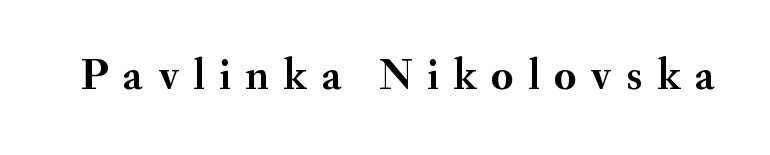
Display-style spreading of the glyphs; the letterfit is very open. Is there any slant? The stems are plumb. The passage shown is typed in a proportional face where columns would drift. Classification — serif.
